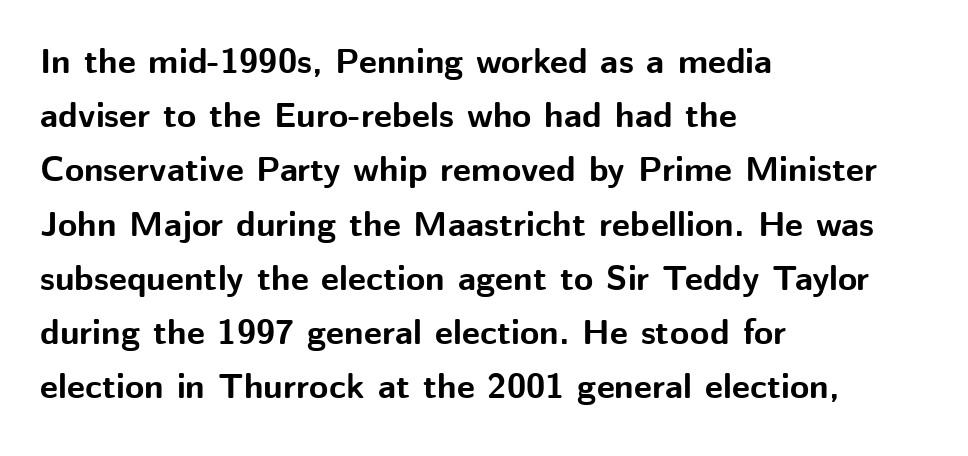
The image shows 35 px bold sans-serif type, upright; set left-aligned, normal line spacing (1.55x), normal letter spacing, not underlined; medium stroke contrast and a medium x-height.
